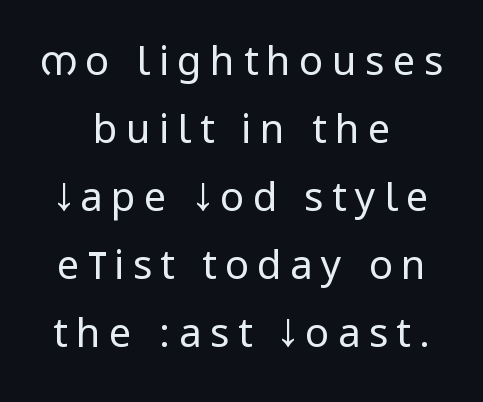
This rendering uses center alignment, leaving both contours irregular but symmetric. These lines were composed using upright roman letters. Descender tails drop into unmarked territory. The rendering uses a moderate line-height, typical for paragraphs. Heaviness? Minimal to ordinary, like unemphasized prose. In terms of letterform style, serifs are entirely absent.
